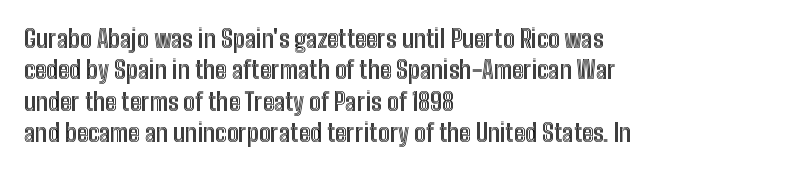
Q: Is the text italic (slanted)? A: No, it is upright.
Q: Is the text underlined? A: No.
Q: How is the paragraph aligned? A: Left-aligned.
Q: Is the spacing between letters normal or unusually wide? A: Normal.
Q: Is the spacing between lines tight, normal or loose? A: Normal.
